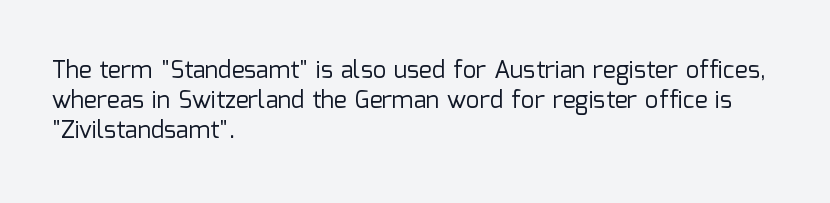
Q: Is the text bold? A: No.
Q: Is the text italic (slanted)? A: No, it is upright.
Q: Is the text underlined? A: No.
Q: How is the paragraph aligned? A: Left-aligned.
Q: Is the spacing between letters normal or unusually wide? A: Normal.
Q: Is the spacing between lines tight, normal or loose? A: Normal.
